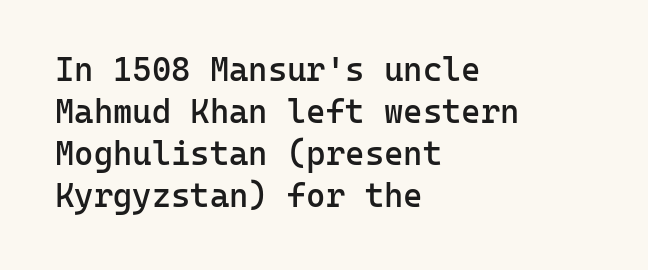
The image shows 33 px semibold sans-serif type, upright, monospaced; set left-aligned, normal line spacing (1.27x), normal letter spacing, not underlined; low stroke contrast and a medium x-height.
